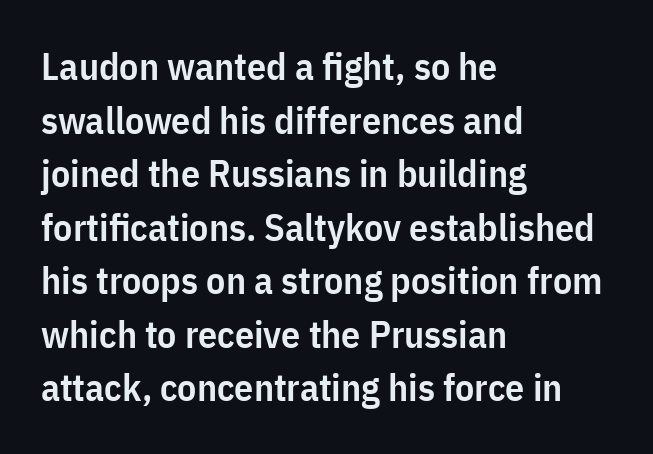
{"serif": "no", "italic": "no", "bold": "semi", "weight": "semibold", "width": "condensed", "stroke_contrast": "low", "x_height": "medium", "monospaced": "no", "underline": "no", "align": "left", "line_spacing": "normal", "line_spacing_ratio": 1.41, "letter_spacing": "normal", "letter_spacing_em": 0.0, "glyph_px": 38}
